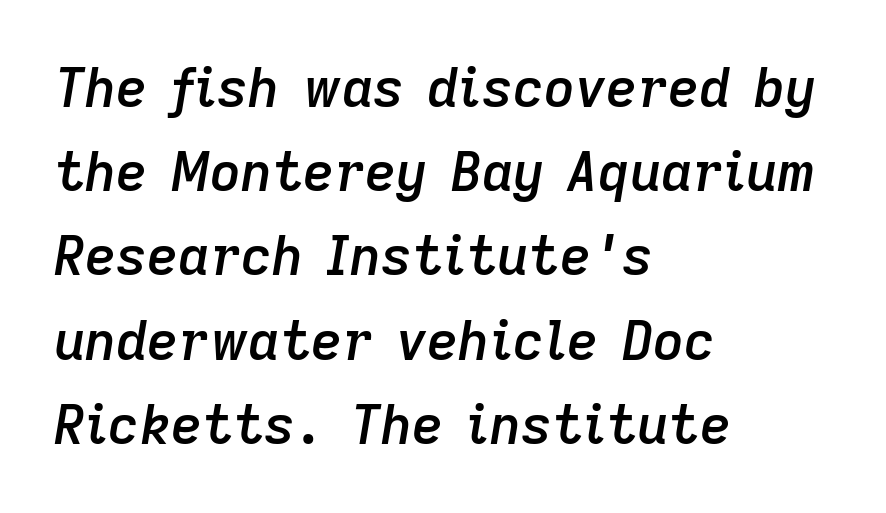
The image shows 54 px semibold type, italic (leaning right); set left-aligned, normal line spacing (1.56x), normal letter spacing, not underlined; low stroke contrast and a medium x-height.
